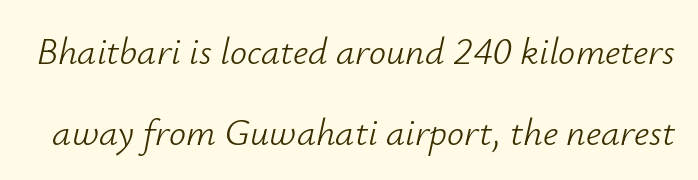
{"italic": "yes", "lean": "right", "slant_degrees": 12, "bold": "no", "weight": "light", "width": "normal", "stroke_contrast": "low", "x_height": "small", "monospaced": "no", "underline": "no", "line_spacing": "loose", "line_spacing_ratio": 2.14, "letter_spacing": "normal", "letter_spacing_em": 0.0, "glyph_px": 38}
